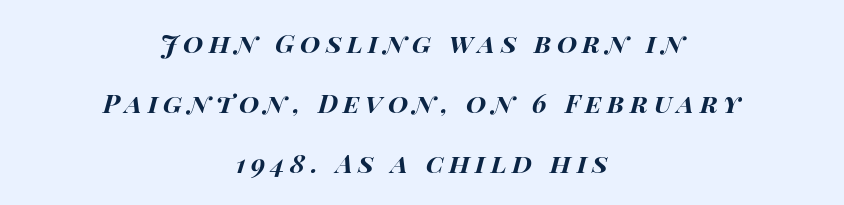
{"italic": "yes", "lean": "right", "slant_degrees": 14, "bold": "yes", "underline": "no", "align": "center", "line_spacing": "loose", "line_spacing_ratio": 2.31, "letter_spacing": "wide", "letter_spacing_em": 0.21, "glyph_px": 26}
